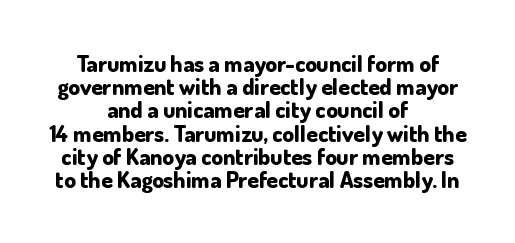
Q: Is the text bold? A: Yes.
Q: Is the text italic (slanted)? A: No, it is upright.
Q: Is the text underlined? A: No.
Q: How is the paragraph aligned? A: Centered.
Q: Is the spacing between letters normal or unusually wide? A: Normal.
Q: Is the spacing between lines tight, normal or loose? A: Tight.
